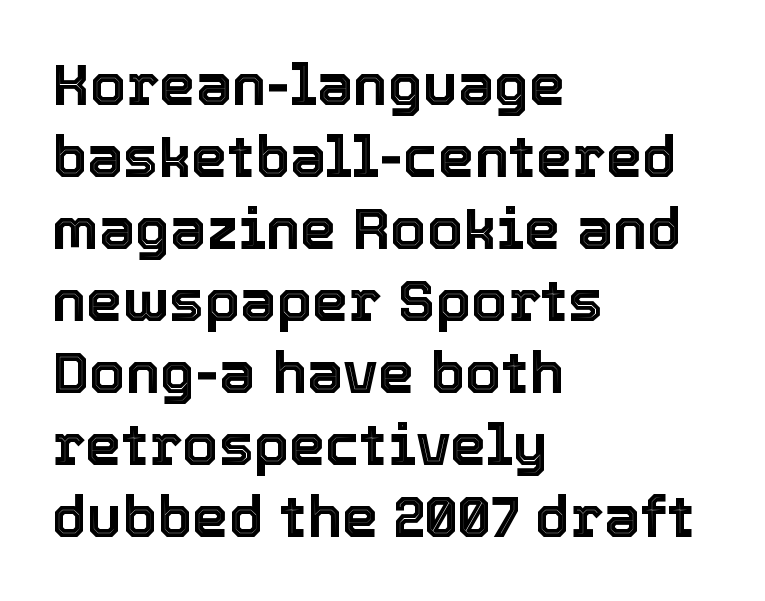
Q: Is the text italic (slanted)? A: No, it is upright.
Q: Is the text underlined? A: No.
Q: How is the paragraph aligned? A: Left-aligned.
Q: Is the spacing between letters normal or unusually wide? A: Normal.
Q: Width (condensed, normal, or wide)? A: Normal.
Q: x-height? A: Medium.
Q: Monospaced? A: No.
